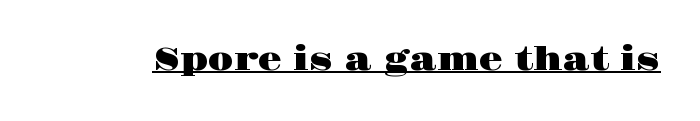
Q: Is the text italic (slanted)? A: No, it is upright.
Q: Is the typeface a serif or a sans-serif typeface? A: Serif.
Q: Is the text underlined? A: Yes.
Q: Is the spacing between letters normal or unusually wide? A: Normal.
Q: Width (condensed, normal, or wide)? A: Wide.
Q: Stroke contrast? A: High.
Q: x-height? A: Large.
Q: Monospaced? A: No.
